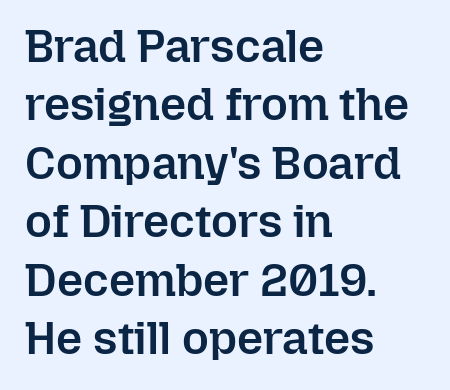
{"italic": "no", "bold": "semi", "weight": "semibold", "width": "normal", "stroke_contrast": "low", "x_height": "medium", "monospaced": "no", "underline": "no", "align": "left", "line_spacing": "normal", "line_spacing_ratio": 1.27, "letter_spacing": "normal", "letter_spacing_em": 0.0, "glyph_px": 46}
